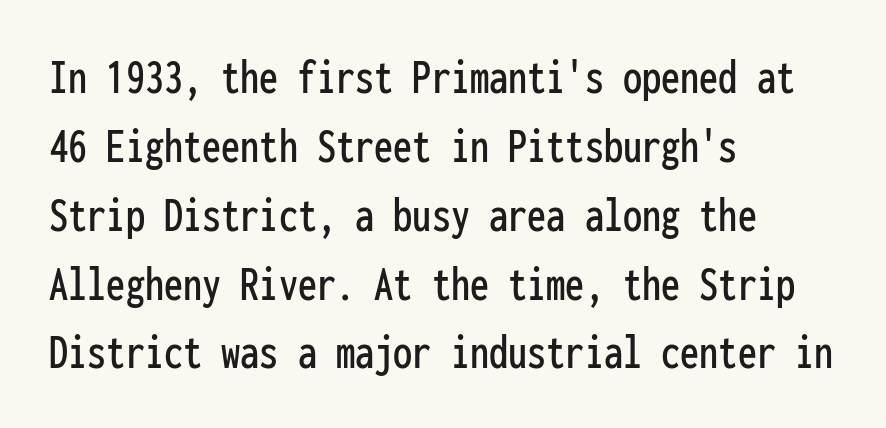
Does the leading feel generous? No, just average. Compared with typical body copy, the letter spacing here is the same. Decoration check: the copy has no underline. Every row of glyphs begins at an identical x-position on the left.
